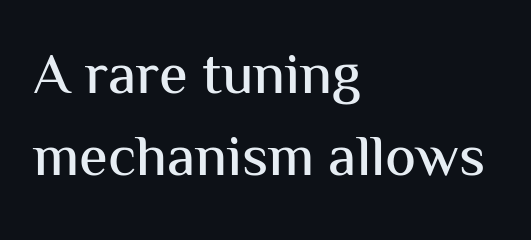
Vertical spacing — default. The rendering uses natural spacing where letterforms have individual widths. If you drew a ruler down the left edge, every line would touch it. Words float on clear page, feet unadorned.
